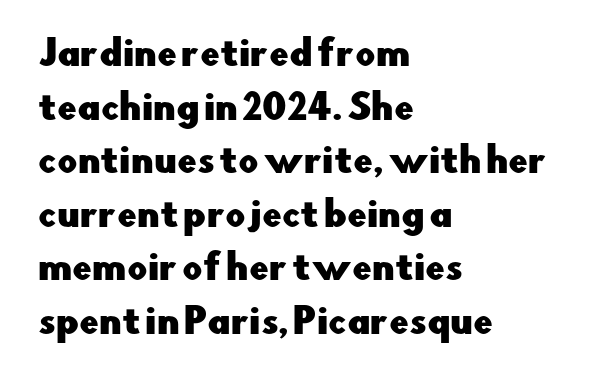
When letters stand straight like this, we call the style roman or upright. No feet cap the strokes, marking this as sans-serif type. Students, observe: this is what conventionally led text looks like. Clear beneath every line of the passage. You could call the tracking neutral — neither tight nor loose.
